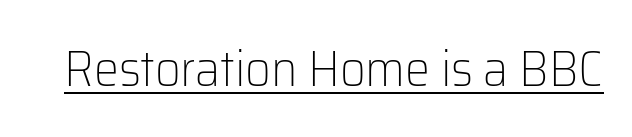
Q: Is the text bold? A: No.
Q: Is the text italic (slanted)? A: No, it is upright.
Q: Is the typeface a serif or a sans-serif typeface? A: Sans-serif.
Q: Is the text underlined? A: Yes.
Q: Is the spacing between letters normal or unusually wide? A: Normal.
Q: Width (condensed, normal, or wide)? A: Normal.
Q: Stroke contrast? A: Low.
Q: x-height? A: Medium.
Q: Monospaced? A: No.
